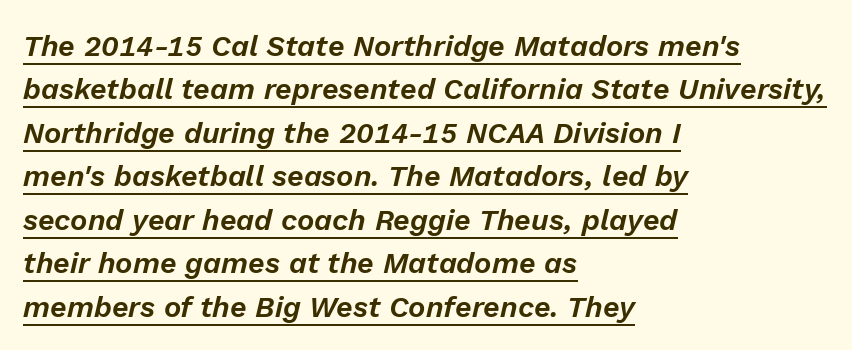
Observe the lean: these are italic letterforms. Vertically, the passage feels balanced, rows spaced as you'd expect. The ragged edge is on the right, which tells us the setting is flush left. A continuous stroke trails under the words, as in a hyperlink.
